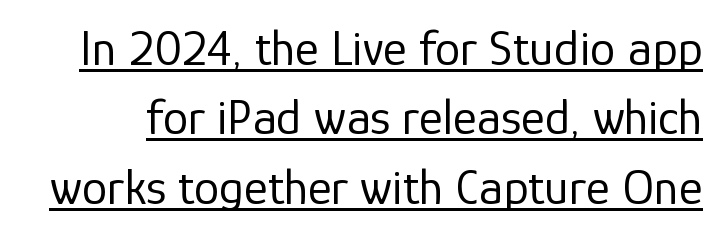
The image shows 51 px regular-weight sans-serif type, upright; set normal line spacing (1.36x), normal letter spacing, underlined; low stroke contrast and a medium x-height.
